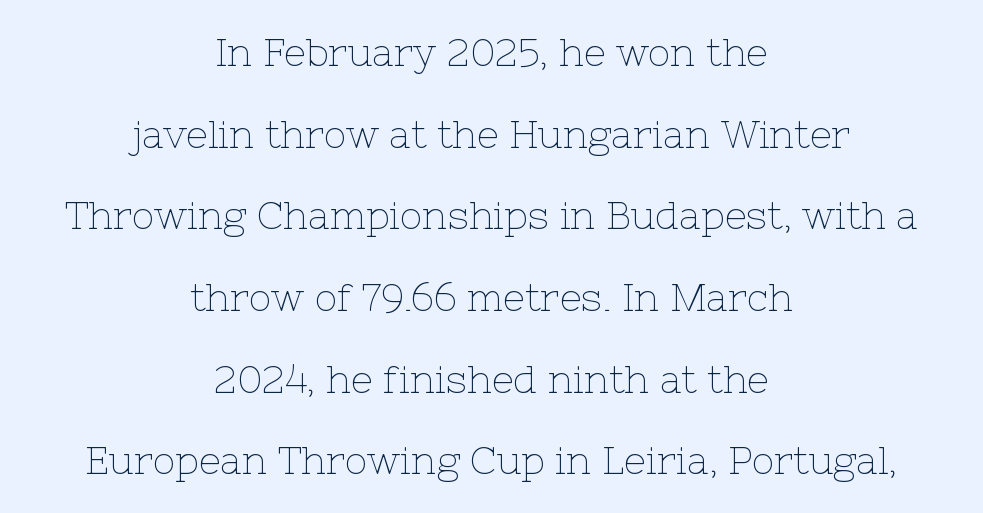
{"serif": "yes", "italic": "no", "bold": "no", "weight": "thin", "width": "normal", "stroke_contrast": "low", "x_height": "medium", "monospaced": "no", "underline": "no", "align": "center", "line_spacing": "loose", "line_spacing_ratio": 2.15, "letter_spacing": "normal", "letter_spacing_em": 0.0, "glyph_px": 38}
